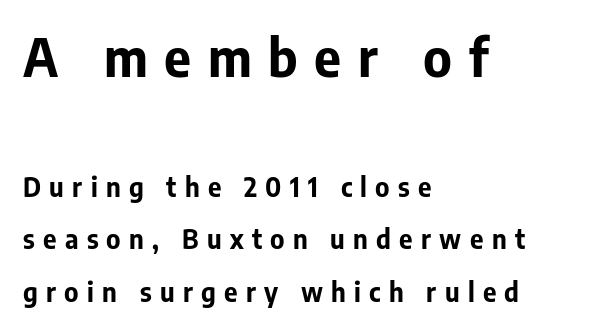
Q: Is the text bold? A: Yes.
Q: Is the text italic (slanted)? A: No, it is upright.
Q: Is the typeface a serif or a sans-serif typeface? A: Sans-serif.
Q: Is the text underlined? A: No.
Q: How is the paragraph aligned? A: Left-aligned.
Q: Is the spacing between letters normal or unusually wide? A: Unusually wide.
Q: Is the spacing between lines tight, normal or loose? A: Loose.
Q: Which block of text is set in a larger size, the first (top) or the second (bottom)? A: The first (top) one.
Q: Width (condensed, normal, or wide)? A: Normal.
Q: Stroke contrast? A: Low.
Q: x-height? A: Medium.
Q: Monospaced? A: No.
